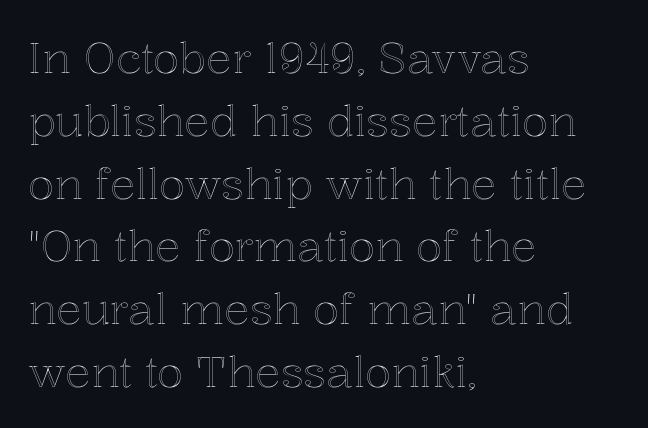
The image shows 43 px text type, upright; set left-aligned, normal line spacing (1.46x), normal letter spacing, not underlined; a medium x-height.
